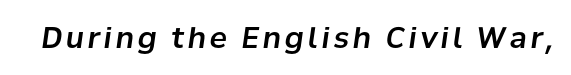
{"italic": "yes", "lean": "right", "slant_degrees": 8, "width": "normal", "stroke_contrast": "low", "x_height": "medium", "monospaced": "no", "underline": "no", "glyph_px": 29}
